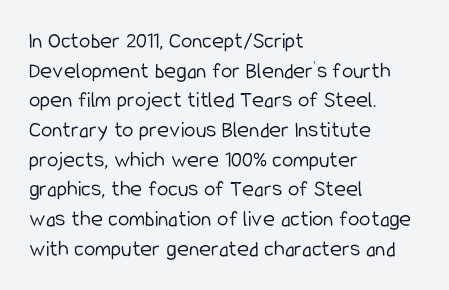
{"italic": "no", "bold": "no", "underline": "no", "align": "left", "line_spacing": "normal", "line_spacing_ratio": 1.29, "letter_spacing": "normal", "letter_spacing_em": 0.0, "glyph_px": 23}
